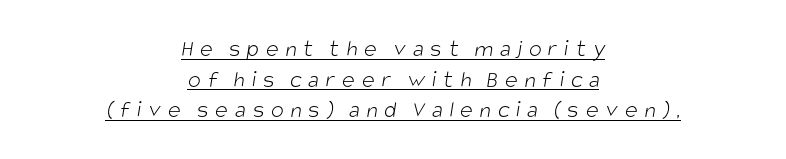
Q: Is the text bold? A: No.
Q: Is the text underlined? A: Yes.
Q: How is the paragraph aligned? A: Centered.
Q: Is the spacing between letters normal or unusually wide? A: Unusually wide.
Q: Is the spacing between lines tight, normal or loose? A: Normal.
